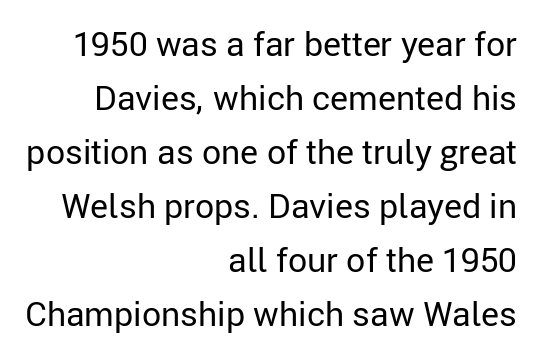
{"serif": "no", "italic": "no", "bold": "no", "weight": "regular", "width": "normal", "stroke_contrast": "low", "x_height": "medium", "monospaced": "no", "underline": "no", "align": "right", "line_spacing": "normal", "line_spacing_ratio": 1.59, "letter_spacing": "normal", "letter_spacing_em": 0.0, "glyph_px": 34}
